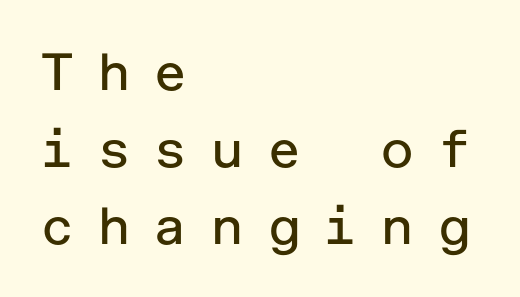
This rendering uses left alignment, leaving the right contour irregular. You can tell it's not italic because the verticals are truly vertical. Check where the strokes stop: nothing finishes them off — pure sans. Letters rest on an invisible, unmarked baseline.
